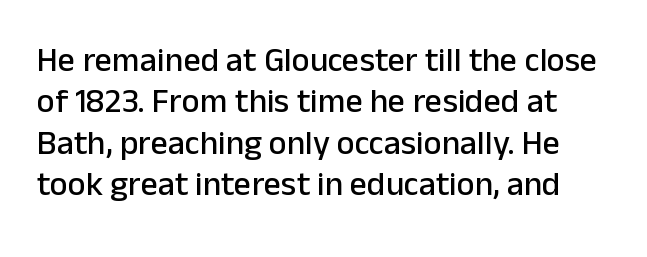
{"serif": "no", "italic": "no", "width": "normal", "stroke_contrast": "low", "x_height": "medium", "monospaced": "no", "underline": "no", "line_spacing_ratio": 1.22, "letter_spacing": "normal", "letter_spacing_em": 0.0, "glyph_px": 34}
